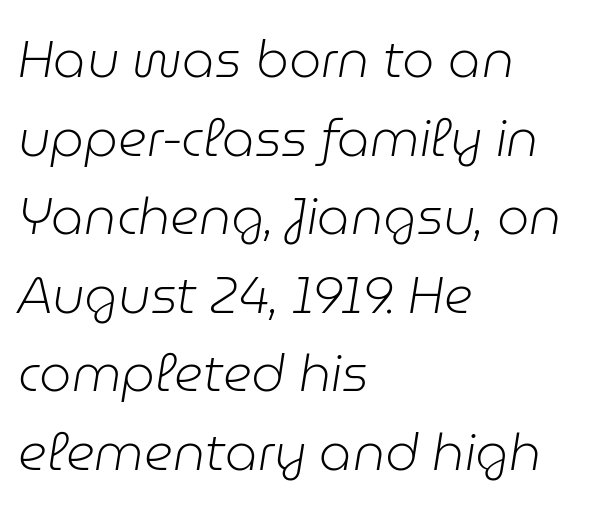
The image shows 51 px light type, italic (leaning right); set left-aligned, normal line spacing (1.54x), normal letter spacing, not underlined; low stroke contrast and a medium x-height.
